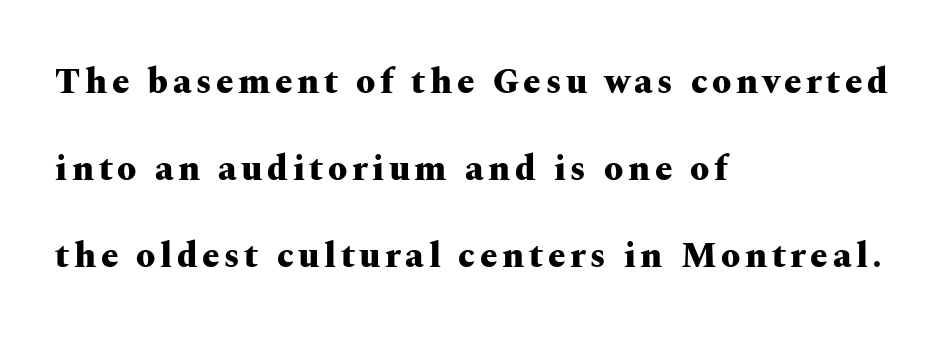
The space between consecutive lines is lavish. Proportional: the letters do not fall into vertical columns. What kind of face is this? One with serifs. This is heavy type, rendered in bold. If you drew a line through each stem, it would be perfectly vertical.
